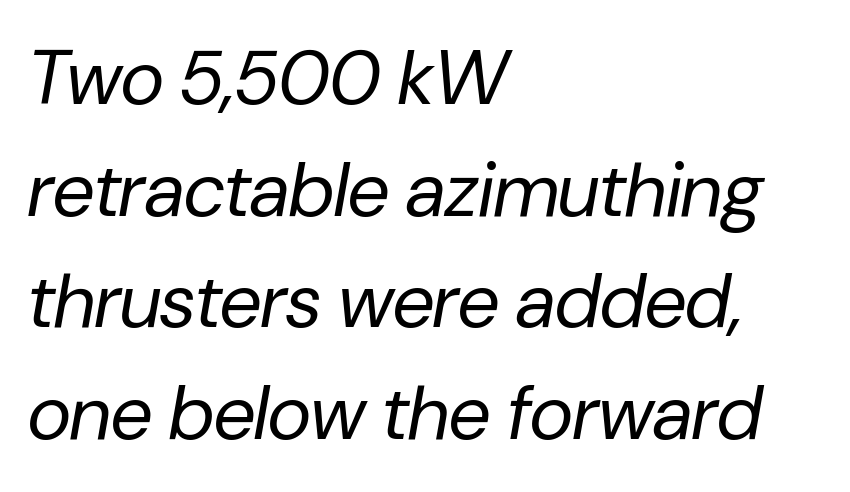
{"italic": "yes", "lean": "right", "slant_degrees": 10, "bold": "no", "weight": "regular", "width": "normal", "stroke_contrast": "low", "x_height": "medium", "monospaced": "no", "underline": "no", "align": "left", "line_spacing": "normal", "line_spacing_ratio": 1.47, "letter_spacing": "normal", "letter_spacing_em": 0.0, "glyph_px": 76}
